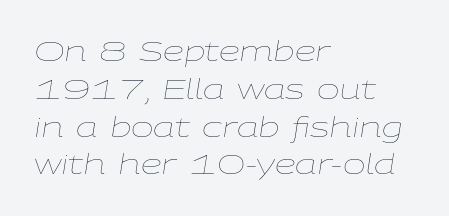
The image shows 27 px text type, italic (leaning right); set left-aligned, normal line spacing (1.4x), normal letter spacing, not underlined.
